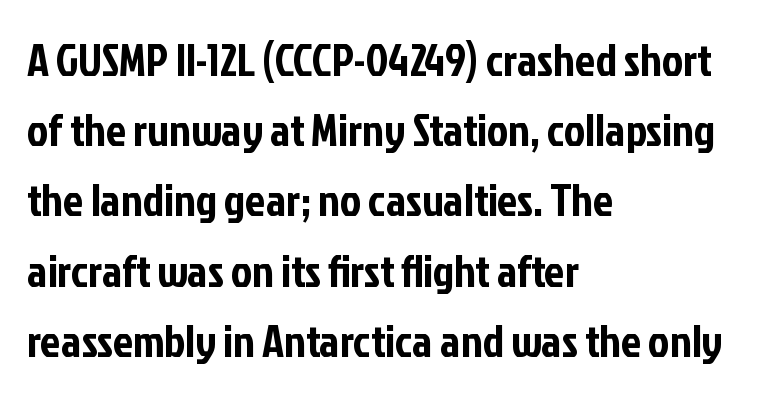
The space directly below the letters is spotless. Here the designer chose a conventional face with non-uniform glyph widths. What stands out about the letter spacing? Nothing — it is the standard amount. The letters stand upright; this is a roman face. Horizontal alignment here is leftward, the default for most running prose. Observe the absence of serifs on each vertical stroke in this sample.
